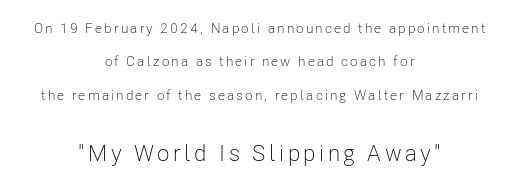
Q: Is the text bold? A: No.
Q: Is the text italic (slanted)? A: No, it is upright.
Q: Is the text underlined? A: No.
Q: How is the paragraph aligned? A: Centered.
Q: Is the spacing between lines tight, normal or loose? A: Loose.
Q: Which block of text is set in a larger size, the first (top) or the second (bottom)? A: The second (bottom) one.
